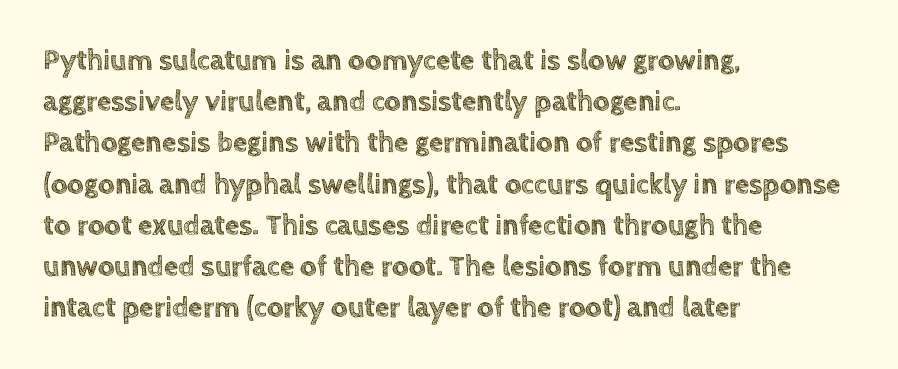
{"italic": "no", "width": "normal", "x_height": "large", "monospaced": "no", "underline": "no", "align": "left", "line_spacing": "normal", "line_spacing_ratio": 1.42, "letter_spacing": "normal", "letter_spacing_em": 0.0, "glyph_px": 29}
